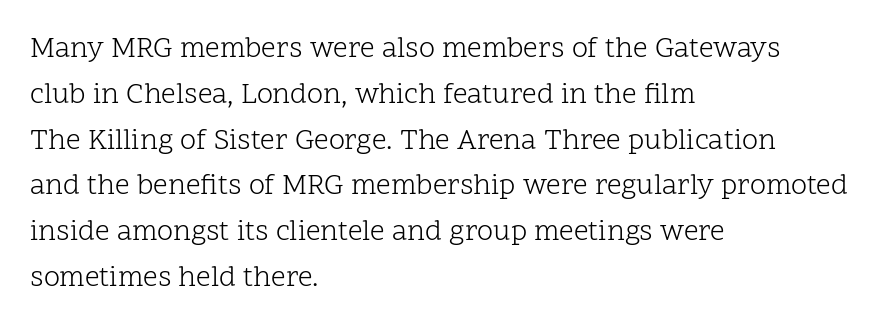
Q: Is the text bold? A: No.
Q: Is the text italic (slanted)? A: No, it is upright.
Q: Is the typeface a serif or a sans-serif typeface? A: Serif.
Q: Is the text underlined? A: No.
Q: How is the paragraph aligned? A: Left-aligned.
Q: Is the spacing between letters normal or unusually wide? A: Normal.
Q: Is the spacing between lines tight, normal or loose? A: Normal.
Q: Width (condensed, normal, or wide)? A: Normal.
Q: Stroke contrast? A: Low.
Q: x-height? A: Medium.
Q: Monospaced? A: No.
